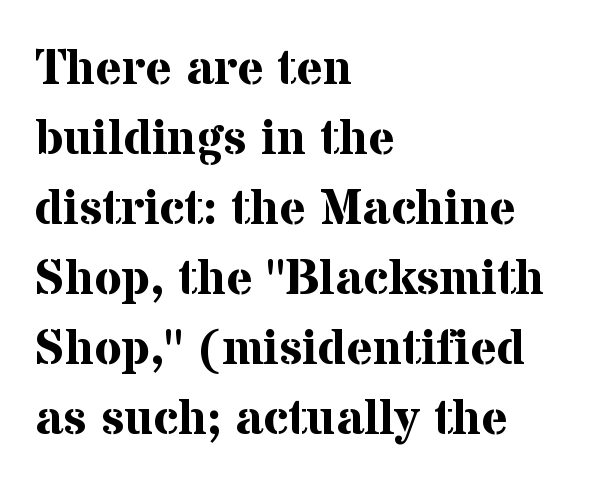
Each glyph is drawn with heavy, bold strokes. Are there feet on the stems? There are — it's a serif. This is roman type, the default non-slanted kind. You could call the tracking neutral — neither tight nor loose. A student would call this left alignment; a typographer would say flush left, rag right. Here the designer chose a conventional face with non-uniform glyph widths.
